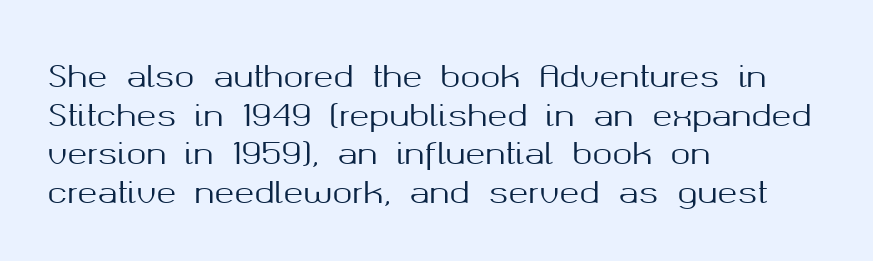
Q: Is the text italic (slanted)? A: No, it is upright.
Q: Is the typeface a serif or a sans-serif typeface? A: Sans-serif.
Q: Is the text underlined? A: No.
Q: How is the paragraph aligned? A: Left-aligned.
Q: Is the spacing between letters normal or unusually wide? A: Normal.
Q: Is the spacing between lines tight, normal or loose? A: Normal.
Q: Width (condensed, normal, or wide)? A: Normal.
Q: Stroke contrast? A: Medium.
Q: x-height? A: Medium.
Q: Monospaced? A: No.
